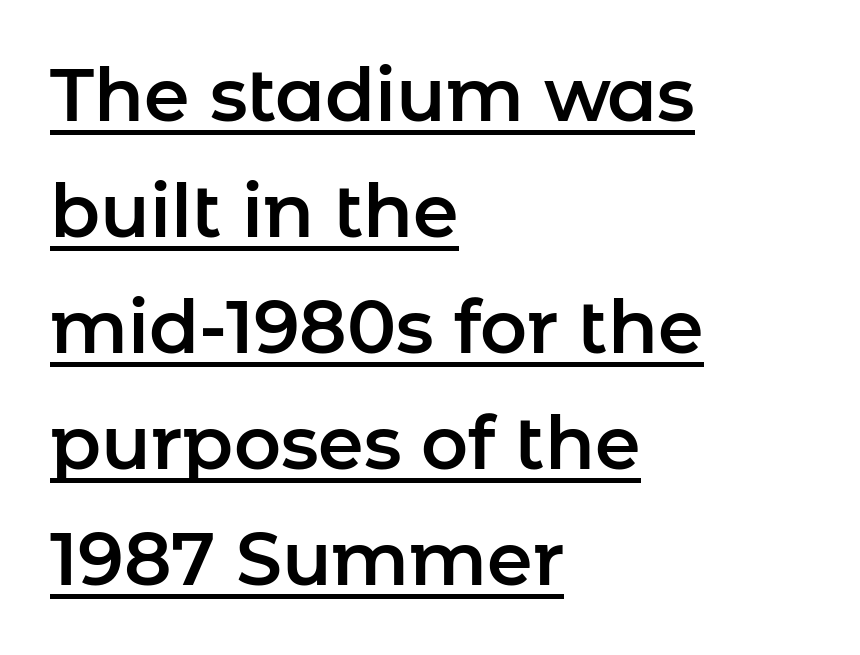
The image shows 73 px sans-serif type, upright; set left-aligned, normal line spacing (1.59x), normal letter spacing, underlined; low stroke contrast and a medium x-height.
